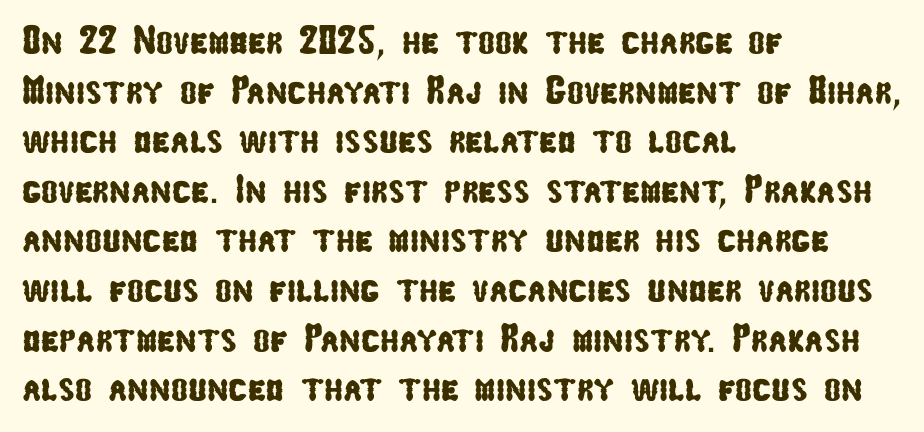
This sample is left-justified, so line endings fall wherever the words run out. The rendering uses natural spacing where letterforms have individual widths. Honestly, the letter spacing is just normal — you wouldn't notice it. No feet cap the strokes, marking this as sans-serif type. The words here are not underlined.
